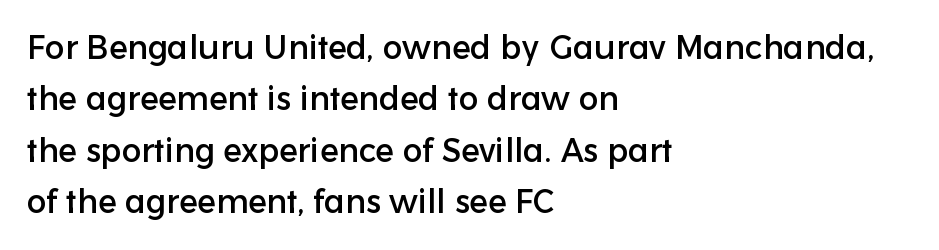
{"serif": "no", "italic": "no", "width": "normal", "stroke_contrast": "low", "x_height": "medium", "monospaced": "no", "underline": "no", "align": "left", "line_spacing": "normal", "line_spacing_ratio": 1.56, "letter_spacing": "normal", "letter_spacing_em": 0.0, "glyph_px": 33}
